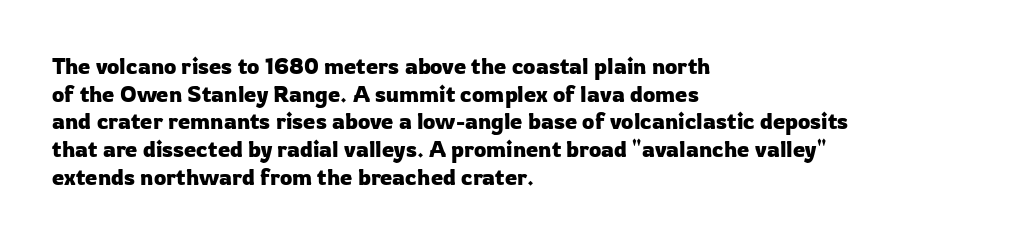
Q: Is the text italic (slanted)? A: No, it is upright.
Q: Is the text underlined? A: No.
Q: How is the paragraph aligned? A: Left-aligned.
Q: Is the spacing between letters normal or unusually wide? A: Normal.
Q: Is the spacing between lines tight, normal or loose? A: Normal.
